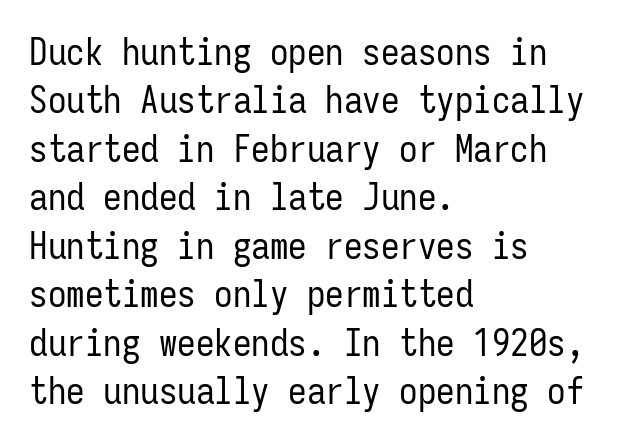
{"serif": "no", "italic": "no", "bold": "no", "weight": "regular", "width": "condensed", "stroke_contrast": "low", "x_height": "medium", "monospaced": "yes", "underline": "no", "align": "left", "line_spacing": "normal", "line_spacing_ratio": 1.31, "letter_spacing": "normal", "letter_spacing_em": 0.0, "glyph_px": 37}
